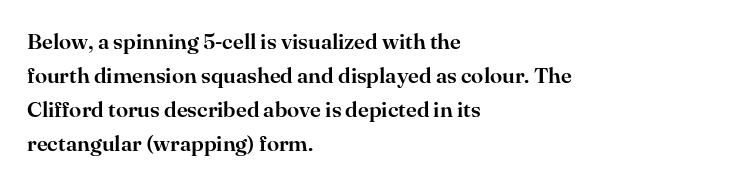
Inter-character spacing is left at the font's built-in metrics. A bare baseline throughout the passage. The typography opts for an upright posture over an oblique one. Casual observation: everything's shoved over to the left.
